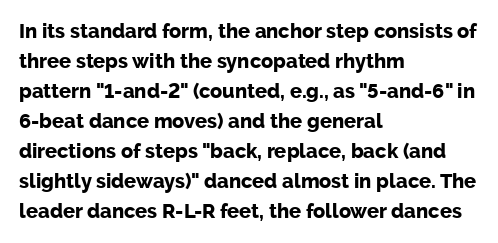
Alignment: flush left. Tall strokes in this sample are plumb rather than angled. Successive baselines arrive at the customary interval. The rendering uses a bold face; every stroke is thick and dark. The specimen omits any rule beneath the text block's lines. Short note: letters normally spaced.
